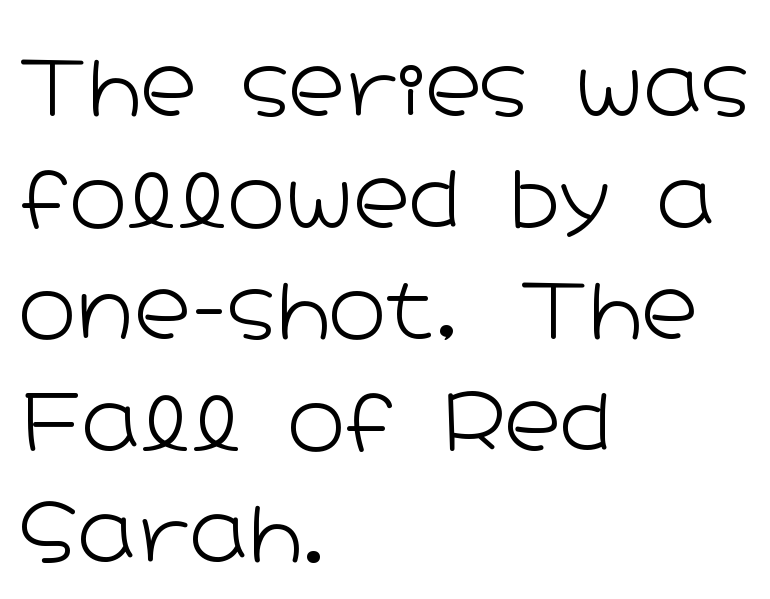
Stems and bowls with no extra thickness — not bold. Spacing verdict: proportional, widths tailored to each character. The ragged edge is on the right, which tells us the setting is flush left. Each letter's strokes conclude bluntly, with no projecting serifs.
